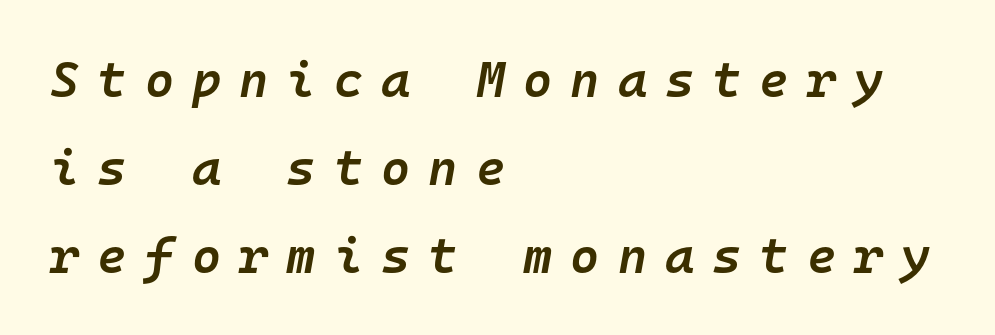
Caption: expanded tracking, letters set apart. Italic? Definitely — the glyphs are oblique. Type without underlining. Left-aligned paragraph, ragged on the right.
